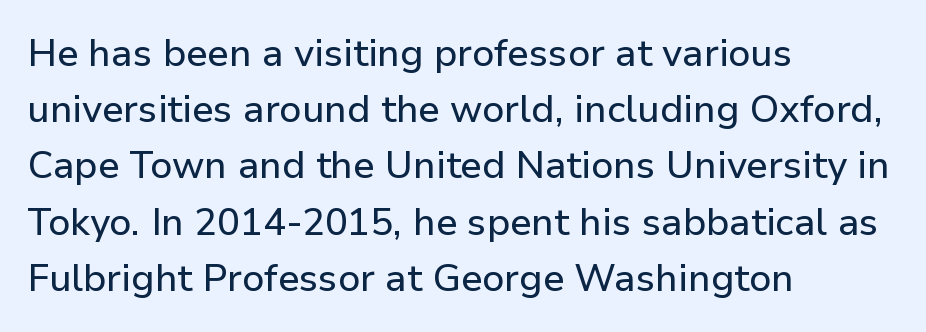
Q: Is the text italic (slanted)? A: No, it is upright.
Q: Is the typeface a serif or a sans-serif typeface? A: Sans-serif.
Q: Is the text underlined? A: No.
Q: How is the paragraph aligned? A: Left-aligned.
Q: Is the spacing between letters normal or unusually wide? A: Normal.
Q: Is the spacing between lines tight, normal or loose? A: Normal.
Q: Width (condensed, normal, or wide)? A: Normal.
Q: Stroke contrast? A: Low.
Q: x-height? A: Medium.
Q: Monospaced? A: No.
